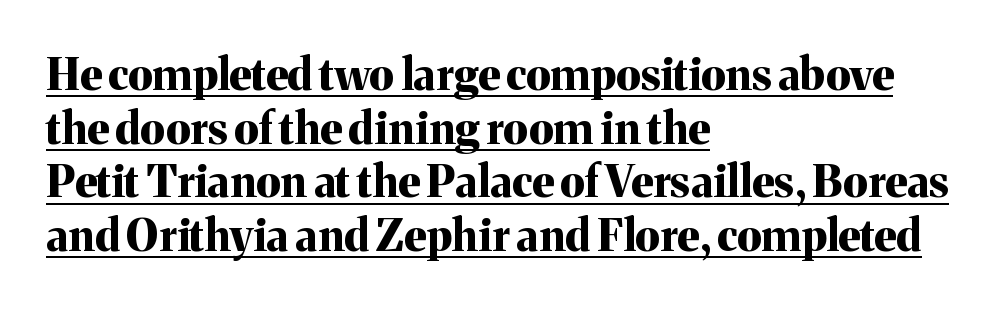
The image shows 44 px bold serif type, upright; set left-aligned, line spacing 1.22x, normal letter spacing, underlined; medium stroke contrast and a medium x-height.
